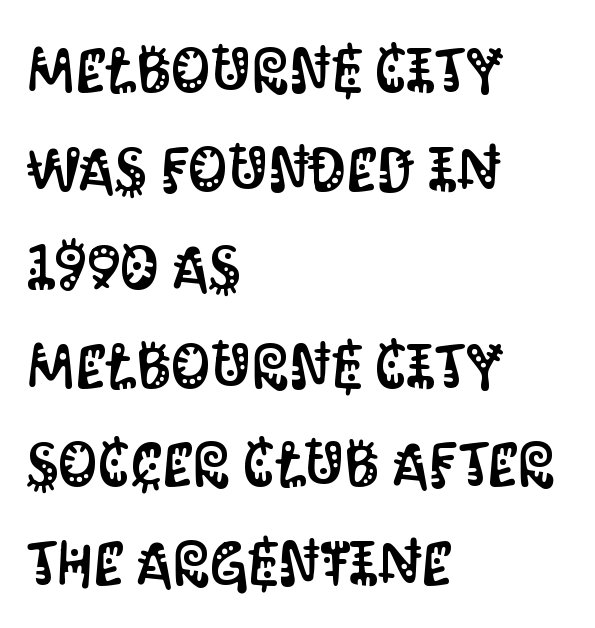
Q: Is the text italic (slanted)? A: No, it is upright.
Q: Is the typeface a serif or a sans-serif typeface? A: Sans-serif.
Q: Is the text underlined? A: No.
Q: How is the paragraph aligned? A: Left-aligned.
Q: Is the spacing between letters normal or unusually wide? A: Normal.
Q: Is the spacing between lines tight, normal or loose? A: Normal.
Q: Width (condensed, normal, or wide)? A: Condensed.
Q: Stroke contrast? A: Medium.
Q: x-height? A: Large.
Q: Monospaced? A: No.
